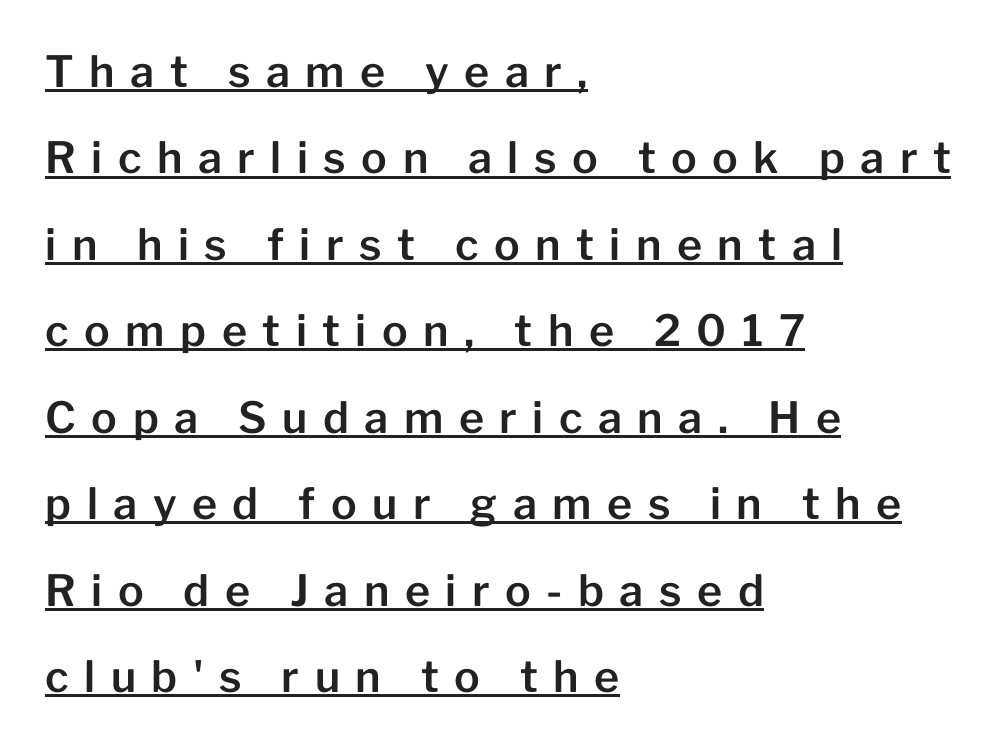
Think of a printed novel: that variable character pitch is what you see here. Ascenders rise straight up at ninety degrees. The paragraph has a hard left edge and a soft right edge. The tracking reads as deliberately expanded to a designer's eye. Does the leading feel generous? Absolutely, it's lavish.
